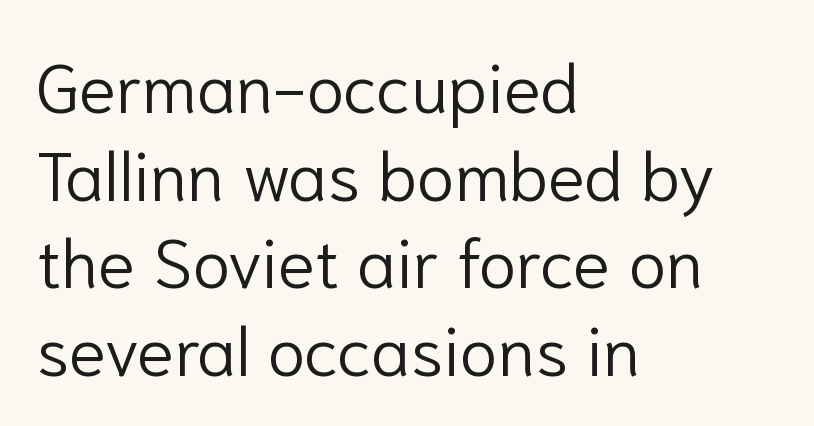
The image shows 69 px light sans-serif type, upright; set left-aligned, normal line spacing (1.27x), normal letter spacing, not underlined; low stroke contrast and a medium x-height.
